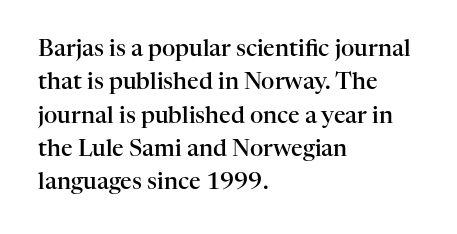
Q: Is the text bold? A: Semi-bold.
Q: Is the text italic (slanted)? A: No, it is upright.
Q: Is the text underlined? A: No.
Q: How is the paragraph aligned? A: Left-aligned.
Q: Is the spacing between letters normal or unusually wide? A: Normal.
Q: Is the spacing between lines tight, normal or loose? A: Normal.
